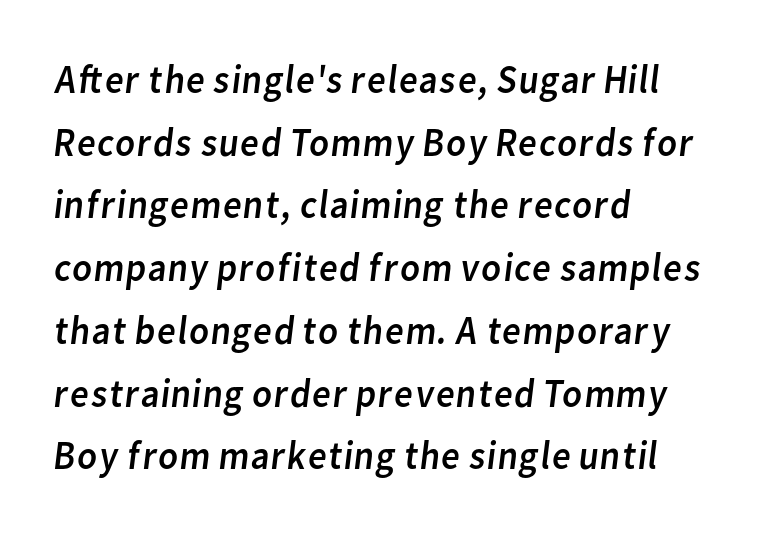
Q: Is the text bold? A: No.
Q: Is the typeface a serif or a sans-serif typeface? A: Sans-serif.
Q: Is the text underlined? A: No.
Q: How is the paragraph aligned? A: Left-aligned.
Q: Is the spacing between letters normal or unusually wide? A: Normal.
Q: Is the spacing between lines tight, normal or loose? A: Normal.
Q: Width (condensed, normal, or wide)? A: Normal.
Q: Stroke contrast? A: Low.
Q: x-height? A: Medium.
Q: Monospaced? A: No.
